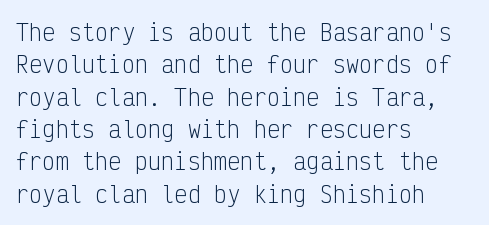
{"italic": "no", "bold": "no", "underline": "no", "align": "left", "line_spacing": "normal", "line_spacing_ratio": 1.47, "letter_spacing": "normal", "letter_spacing_em": 0.0, "glyph_px": 22}
